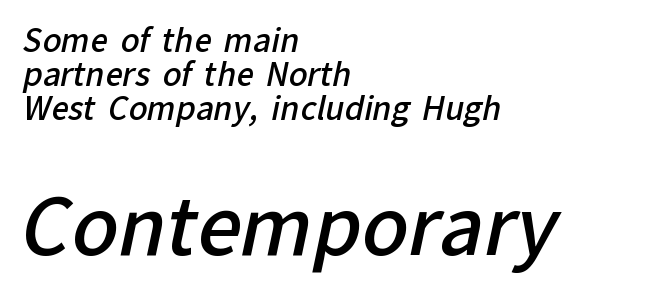
{"serif": "no", "bold": "semi", "weight": "semibold", "width": "normal", "stroke_contrast": "low", "x_height": "medium", "monospaced": "no", "underline": "no", "align": "left", "line_spacing": "tight", "line_spacing_ratio": 1.09, "letter_spacing": "normal", "letter_spacing_em": 0.0, "larger_block": "second", "size_ratio": 2.48, "glyph_px": 77}
